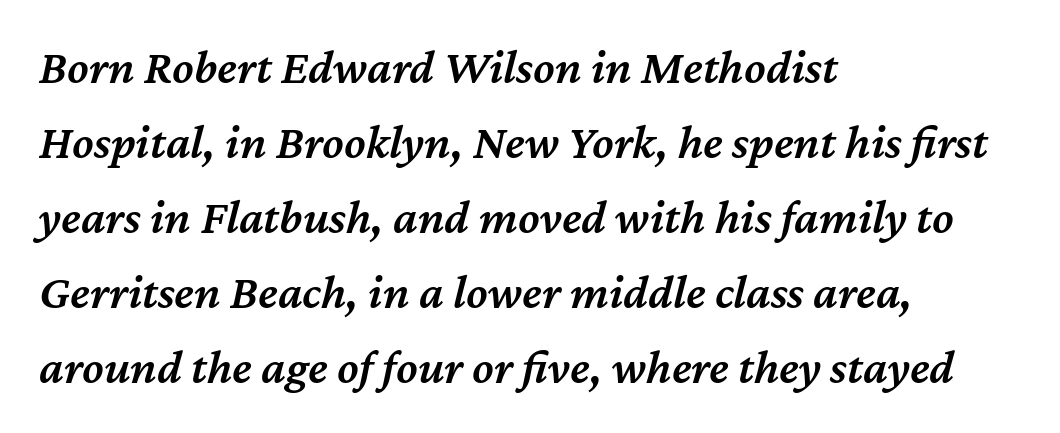
Q: Is the text bold? A: Semi-bold.
Q: Is the text italic (slanted)? A: Yes, it leans right by about 12 degrees.
Q: Is the text underlined? A: No.
Q: How is the paragraph aligned? A: Left-aligned.
Q: Is the spacing between letters normal or unusually wide? A: Normal.
Q: Is the spacing between lines tight, normal or loose? A: Normal.
Q: Width (condensed, normal, or wide)? A: Normal.
Q: Stroke contrast? A: Medium.
Q: x-height? A: Medium.
Q: Monospaced? A: No.
